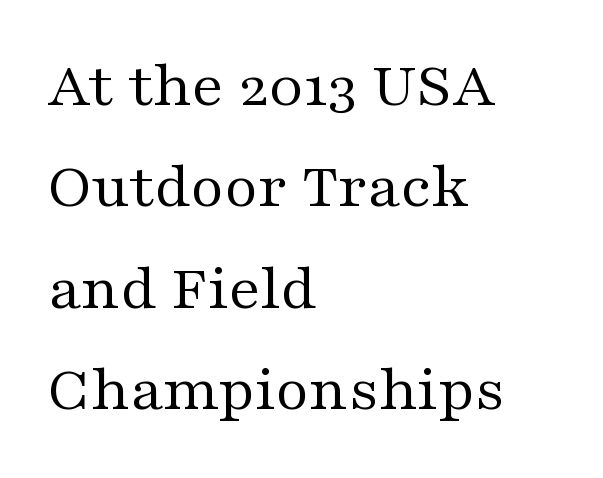
Q: Is the text bold? A: No.
Q: Is the text italic (slanted)? A: No, it is upright.
Q: Is the typeface a serif or a sans-serif typeface? A: Serif.
Q: Is the text underlined? A: No.
Q: How is the paragraph aligned? A: Left-aligned.
Q: Is the spacing between letters normal or unusually wide? A: Normal.
Q: Is the spacing between lines tight, normal or loose? A: Normal.
Q: Width (condensed, normal, or wide)? A: Wide.
Q: Stroke contrast? A: Medium.
Q: x-height? A: Medium.
Q: Monospaced? A: No.
